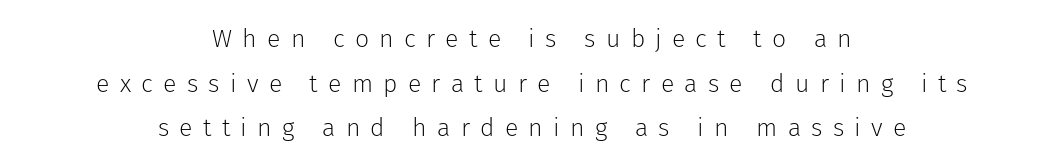
{"italic": "no", "bold": "no", "underline": "no", "align": "center", "line_spacing_ratio": 1.79, "letter_spacing": "wide", "letter_spacing_em": 0.41, "glyph_px": 25}
